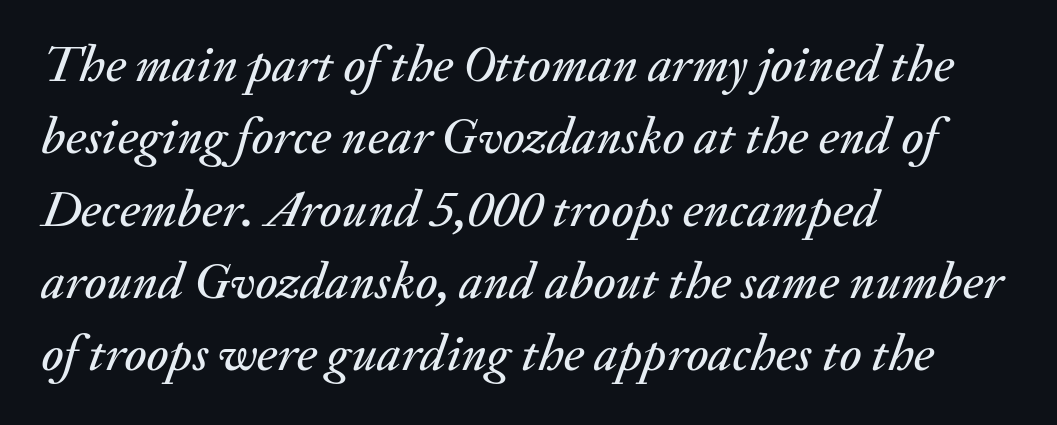
Q: Is the text italic (slanted)? A: Yes, it leans right by about 20 degrees.
Q: Is the text underlined? A: No.
Q: How is the paragraph aligned? A: Left-aligned.
Q: Is the spacing between letters normal or unusually wide? A: Normal.
Q: Is the spacing between lines tight, normal or loose? A: Normal.
Q: Width (condensed, normal, or wide)? A: Normal.
Q: Stroke contrast? A: Medium.
Q: x-height? A: Small.
Q: Monospaced? A: No.
